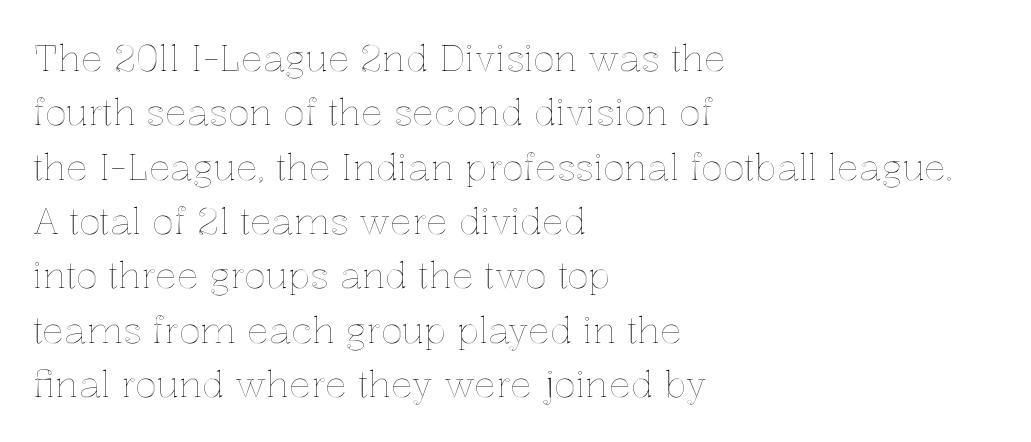
Q: Is the text italic (slanted)? A: No, it is upright.
Q: Is the text underlined? A: No.
Q: How is the paragraph aligned? A: Left-aligned.
Q: Is the spacing between letters normal or unusually wide? A: Normal.
Q: Is the spacing between lines tight, normal or loose? A: Normal.
Q: Width (condensed, normal, or wide)? A: Normal.
Q: x-height? A: Medium.
Q: Monospaced? A: No.
